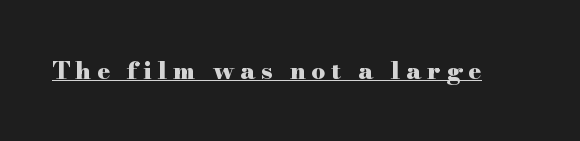
Display-style spreading of the glyphs; the letterfit is very open. Posture: vertical. Every letter is thick-stroked: bold, no question. The typesetter has applied underlining to the passage shown.
